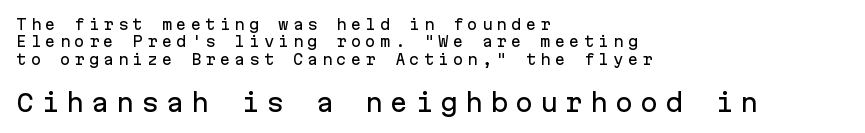
The image shows 24 px text type, upright; set left-aligned, normal line spacing (1.25x), unusually wide letter spacing (+0.29 em), not underlined; the second (bottom) block is 1.71x larger.
